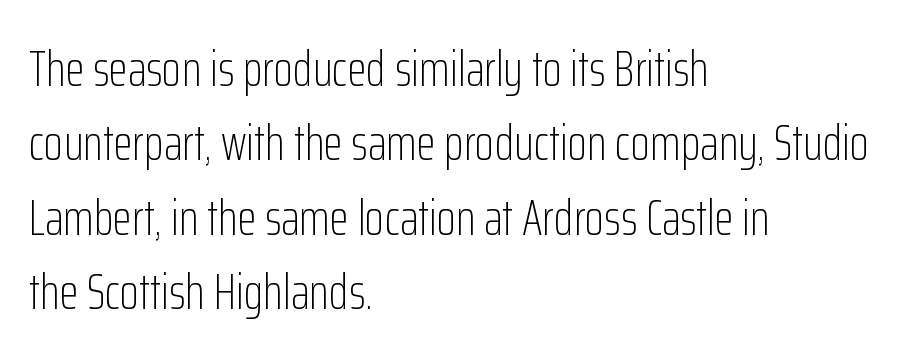
Q: Is the text bold? A: No.
Q: Is the text italic (slanted)? A: No, it is upright.
Q: Is the typeface a serif or a sans-serif typeface? A: Sans-serif.
Q: Is the text underlined? A: No.
Q: How is the paragraph aligned? A: Left-aligned.
Q: Is the spacing between letters normal or unusually wide? A: Normal.
Q: Is the spacing between lines tight, normal or loose? A: Normal.
Q: Width (condensed, normal, or wide)? A: Condensed.
Q: Stroke contrast? A: Low.
Q: x-height? A: Medium.
Q: Monospaced? A: No.
